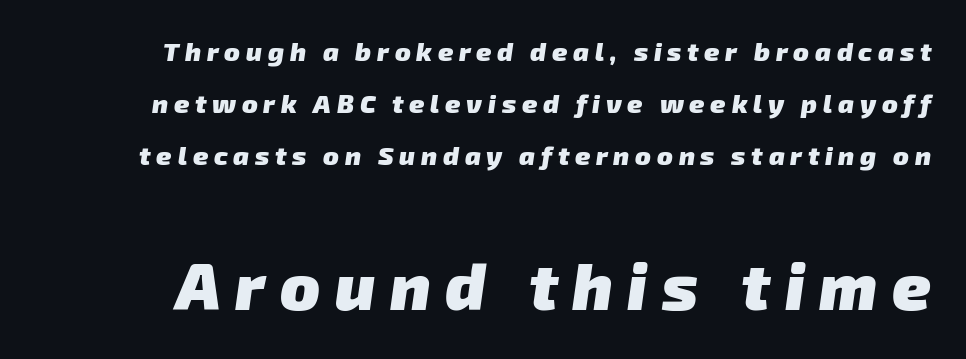
{"serif": "no", "bold": "yes", "weight": "heavy", "width": "normal", "stroke_contrast": "low", "x_height": "medium", "monospaced": "no", "underline": "no", "line_spacing": "loose", "line_spacing_ratio": 2.0, "letter_spacing": "wide", "letter_spacing_em": 0.22, "larger_block": "second", "size_ratio": 2.54, "glyph_px": 66}
